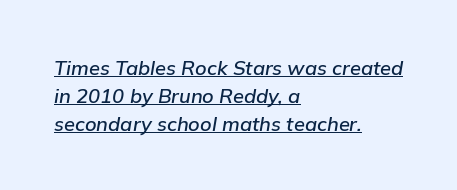
The image shows 20 px text type, italic (leaning right); set left-aligned, normal line spacing (1.4x), normal letter spacing, underlined.
